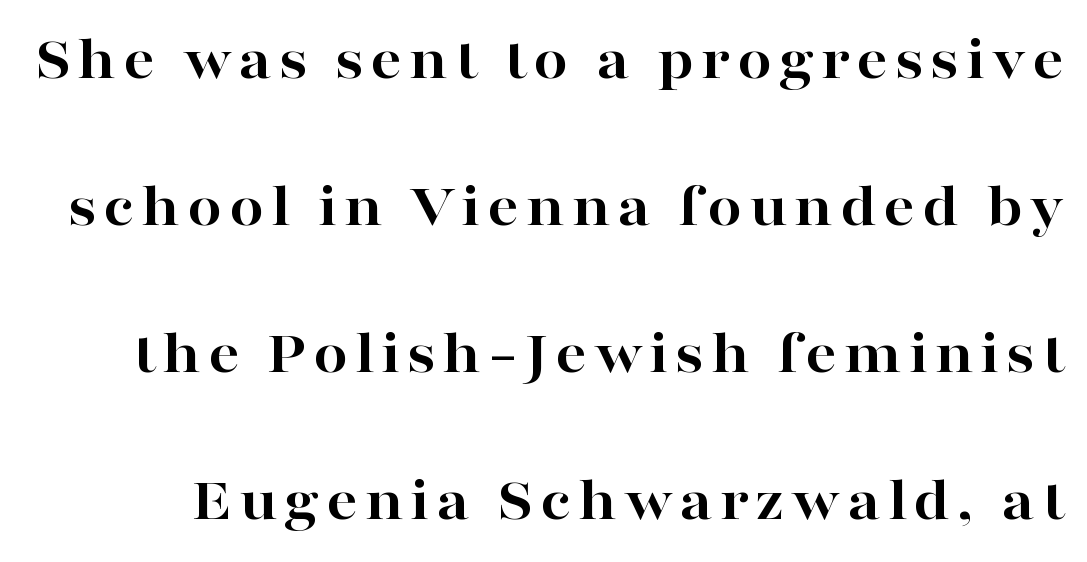
Q: Is the text bold? A: Yes.
Q: Is the text italic (slanted)? A: No, it is upright.
Q: Is the typeface a serif or a sans-serif typeface? A: Serif.
Q: Is the text underlined? A: No.
Q: Is the spacing between lines tight, normal or loose? A: Loose.
Q: Width (condensed, normal, or wide)? A: Wide.
Q: Stroke contrast? A: High.
Q: x-height? A: Medium.
Q: Monospaced? A: No.
